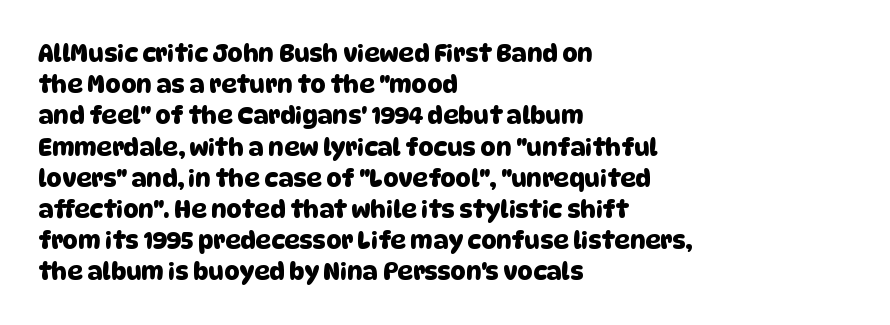
The image shows 24 px text type; set left-aligned, normal line spacing (1.3x), normal letter spacing, not underlined.
